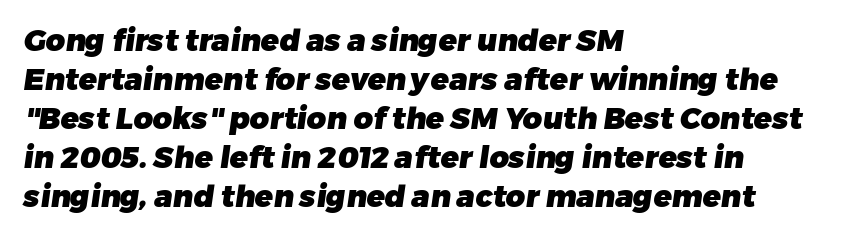
The glyphs in this specimen are sans serif. No word sits above an underline. The setting favours the left margin, as ordinary paragraphs usually do. Honestly, the letter spacing is just normal — you wouldn't notice it. How would I describe the line gaps? Plain and ordinary.
